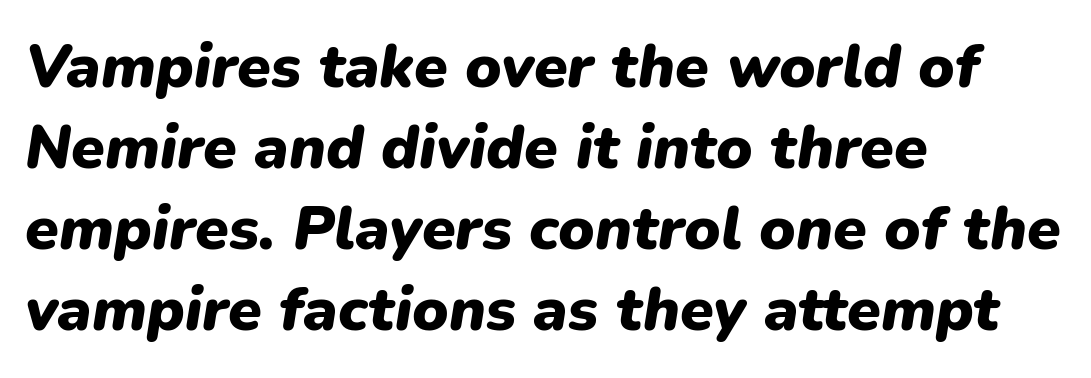
{"italic": "yes", "lean": "right", "slant_degrees": 9, "bold": "yes", "weight": "heavy", "width": "normal", "stroke_contrast": "low", "x_height": "medium", "monospaced": "no", "underline": "no", "align": "left", "line_spacing": "normal", "line_spacing_ratio": 1.33, "letter_spacing": "normal", "letter_spacing_em": 0.0, "glyph_px": 61}
